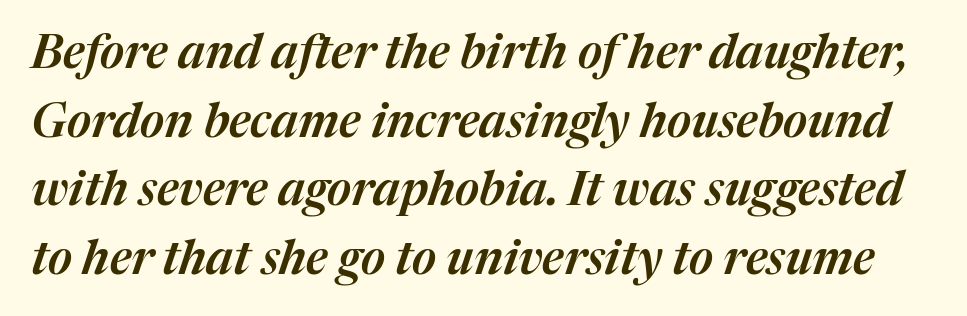
Q: Is the text italic (slanted)? A: Yes, it leans right by about 17 degrees.
Q: Is the text underlined? A: No.
Q: Is the spacing between letters normal or unusually wide? A: Normal.
Q: Is the spacing between lines tight, normal or loose? A: Normal.
Q: Width (condensed, normal, or wide)? A: Normal.
Q: Stroke contrast? A: Medium.
Q: x-height? A: Medium.
Q: Monospaced? A: No.
